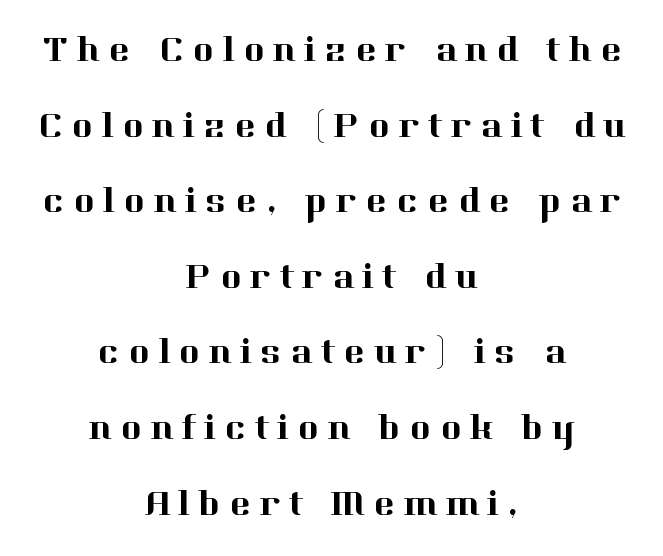
Q: Is the text italic (slanted)? A: No, it is upright.
Q: Is the typeface a serif or a sans-serif typeface? A: Serif.
Q: Is the text underlined? A: No.
Q: How is the paragraph aligned? A: Centered.
Q: Is the spacing between letters normal or unusually wide? A: Unusually wide.
Q: Is the spacing between lines tight, normal or loose? A: Loose.
Q: Width (condensed, normal, or wide)? A: Normal.
Q: Stroke contrast? A: High.
Q: x-height? A: Medium.
Q: Monospaced? A: No.
